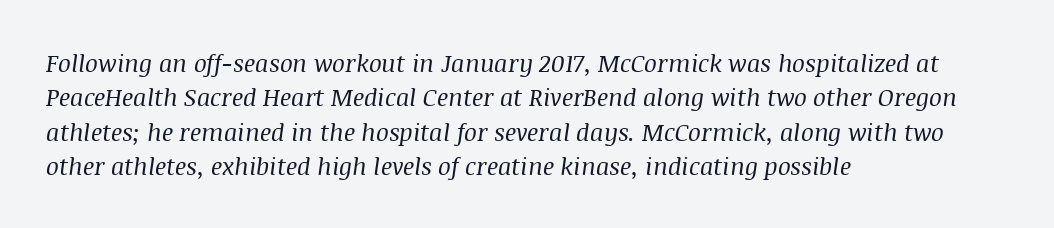
The image shows 24 px text type, italic (leaning right); set left-aligned, normal line spacing (1.43x), normal letter spacing, not underlined.
